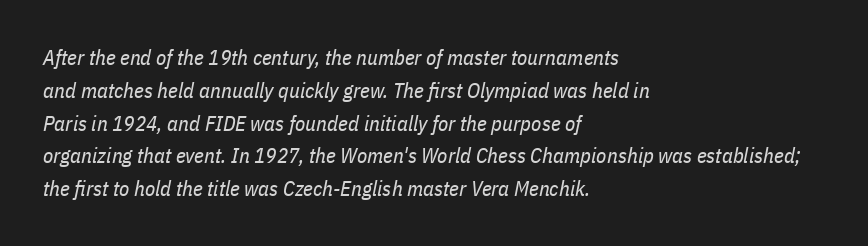
{"italic": "yes", "lean": "right", "slant_degrees": 11, "bold": "no", "underline": "no", "align": "left", "line_spacing": "normal", "line_spacing_ratio": 1.56, "letter_spacing": "normal", "letter_spacing_em": 0.0, "glyph_px": 21}
